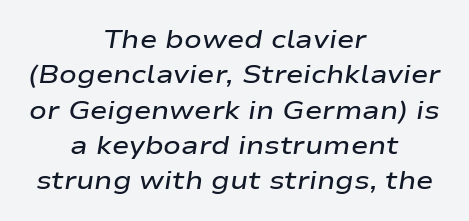
{"italic": "yes", "lean": "right", "slant_degrees": 9, "bold": "semi", "underline": "no", "align": "center", "line_spacing": "normal", "line_spacing_ratio": 1.36, "letter_spacing": "normal", "letter_spacing_em": 0.0, "glyph_px": 26}
